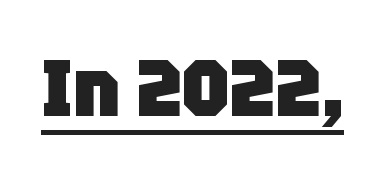
The image shows 80 px heavy sans-serif type, upright; set normal letter spacing, underlined; low stroke contrast and a large x-height.
